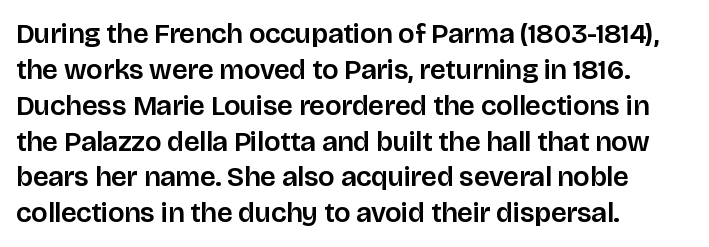
Glance below the letters and you will spot only blank space. No feet cap the strokes, marking this as sans-serif type. A student would call this left alignment; a typographer would say flush left, rag right. Quick note: not italic, upright. Varying glyph widths throughout — classic text-font behaviour. The horizontal fit of the characters is conventional and even.
